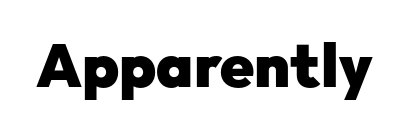
Does the weight exceed regular? Yes, all the way to bold. The passage shown is typed in a proportional face where columns would drift. Type style note: lacks serifs. Between one letter and the next there's only the usual sliver of space. The baseline area is clear. Italic? Not at all — the glyphs are vertical.
